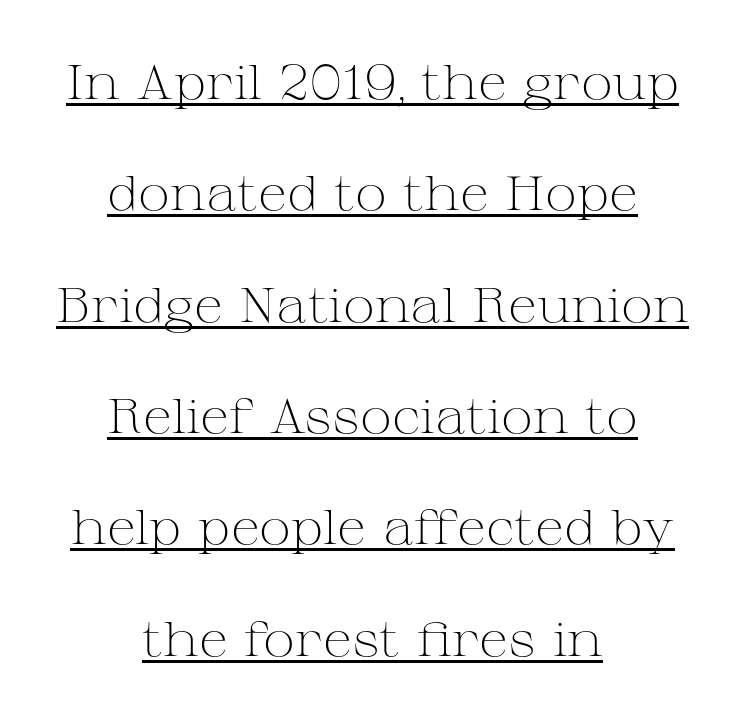
{"serif": "yes", "italic": "no", "bold": "no", "weight": "light", "width": "wide", "stroke_contrast": "medium", "x_height": "medium", "monospaced": "no", "underline": "yes", "align": "center", "line_spacing": "loose", "line_spacing_ratio": 2.32, "letter_spacing": "normal", "letter_spacing_em": 0.0, "glyph_px": 48}
